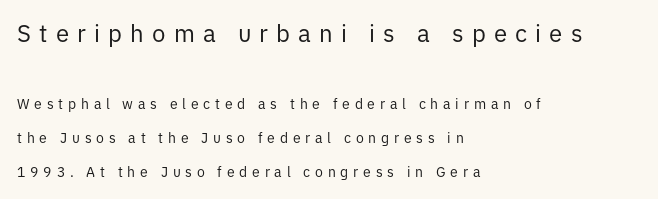
{"italic": "no", "bold": "no", "underline": "no", "align": "left", "line_spacing": "loose", "line_spacing_ratio": 2.42, "letter_spacing": "wide", "letter_spacing_em": 0.34, "larger_block": "first", "size_ratio": 1.71, "glyph_px": 24}
